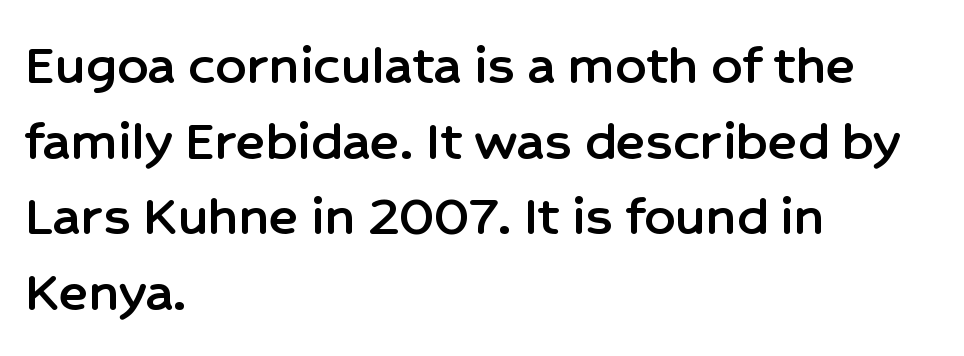
Q: Is the text italic (slanted)? A: No, it is upright.
Q: Is the typeface a serif or a sans-serif typeface? A: Sans-serif.
Q: Is the text underlined? A: No.
Q: How is the paragraph aligned? A: Left-aligned.
Q: Is the spacing between letters normal or unusually wide? A: Normal.
Q: Width (condensed, normal, or wide)? A: Normal.
Q: Stroke contrast? A: Low.
Q: x-height? A: Medium.
Q: Monospaced? A: No.
